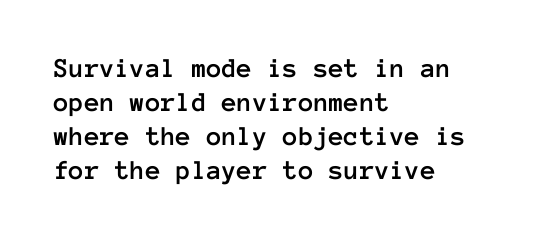
Inter-character spacing is left at the font's built-in metrics. The setting favours the left margin, as ordinary paragraphs usually do. Posture: straight, roman, zero tilt. Decoration check: the copy has no underline. The letters march in equal steps, a hallmark of fixed-pitch type.
